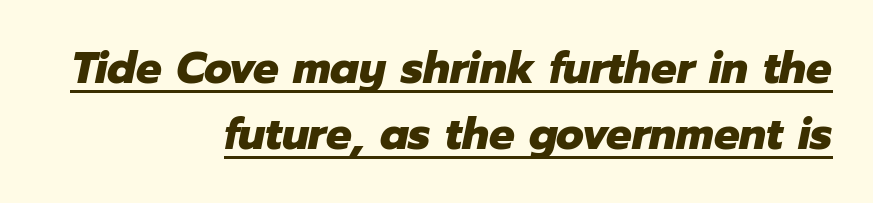
{"italic": "yes", "lean": "right", "slant_degrees": 12, "bold": "yes", "weight": "heavy", "width": "normal", "stroke_contrast": "low", "x_height": "medium", "monospaced": "no", "underline": "yes", "align": "right", "line_spacing": "normal", "line_spacing_ratio": 1.47, "letter_spacing": "normal", "letter_spacing_em": 0.0, "glyph_px": 45}
